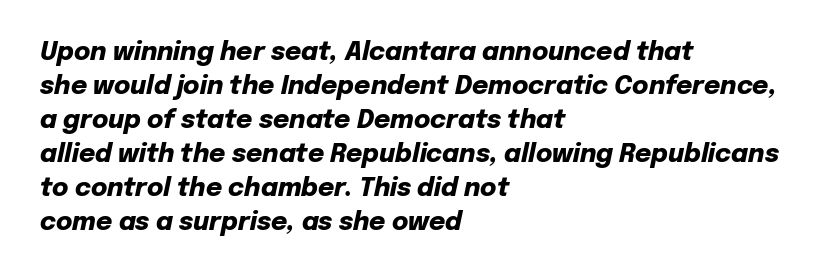
The image shows 25 px bold type, italic (leaning right); set left-aligned, normal line spacing (1.36x), normal letter spacing, not underlined.
